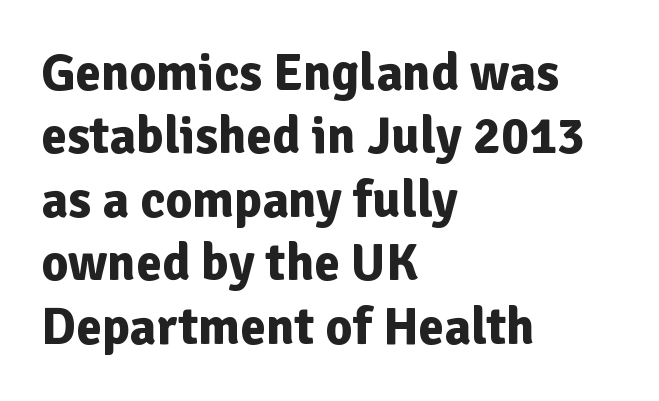
Q: Is the text bold? A: Yes.
Q: Is the text italic (slanted)? A: No, it is upright.
Q: Is the typeface a serif or a sans-serif typeface? A: Sans-serif.
Q: Is the text underlined? A: No.
Q: How is the paragraph aligned? A: Left-aligned.
Q: Is the spacing between letters normal or unusually wide? A: Normal.
Q: Width (condensed, normal, or wide)? A: Normal.
Q: Stroke contrast? A: Low.
Q: x-height? A: Medium.
Q: Monospaced? A: No.
